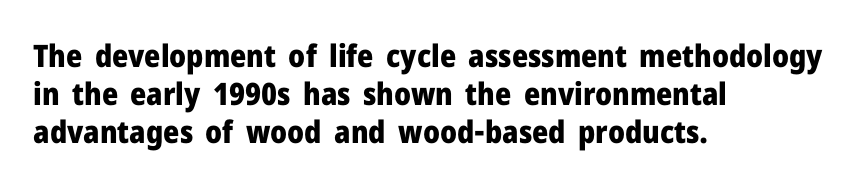
Q: Is the text bold? A: Yes.
Q: Is the text italic (slanted)? A: No, it is upright.
Q: Is the typeface a serif or a sans-serif typeface? A: Sans-serif.
Q: Is the text underlined? A: No.
Q: How is the paragraph aligned? A: Left-aligned.
Q: Is the spacing between letters normal or unusually wide? A: Normal.
Q: Width (condensed, normal, or wide)? A: Normal.
Q: Stroke contrast? A: Low.
Q: x-height? A: Medium.
Q: Monospaced? A: No.
